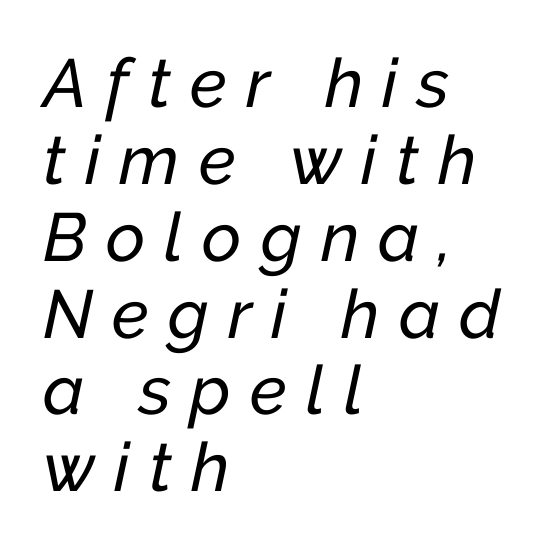
This sample has the flowing, uneven cadence of proportional lettering. Summary of vertical rhythm: compact, with narrow interline spacing. Short note: letters widely spaced. Nobody drew a line under any word here.
